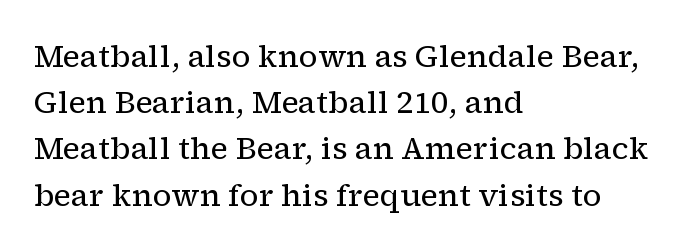
Check under the words: just untouched page. Upright lettering throughout. Here the designer chose a conventional face with non-uniform glyph widths. The face used here is seriffed, in the tradition of book romans. Interline gaps are of average width in this sample.
